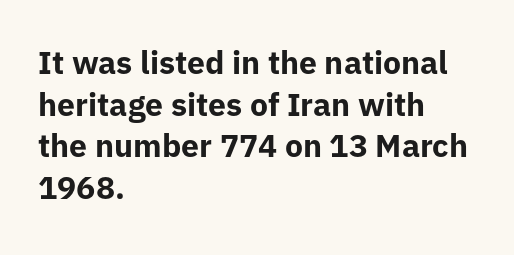
{"serif": "no", "italic": "no", "bold": "yes", "weight": "bold", "width": "normal", "stroke_contrast": "low", "x_height": "medium", "monospaced": "no", "underline": "no", "align": "left", "line_spacing": "normal", "line_spacing_ratio": 1.3, "letter_spacing": "normal", "letter_spacing_em": 0.0, "glyph_px": 32}
